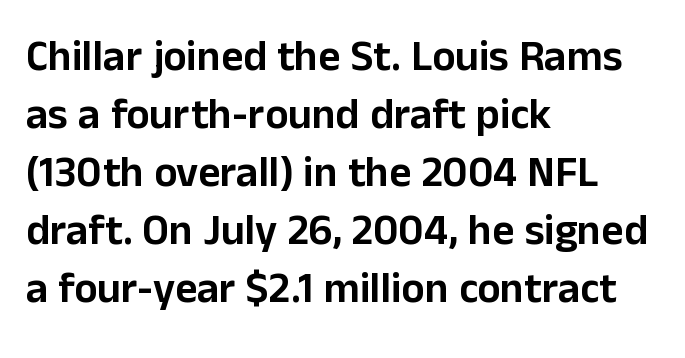
The image shows 43 px sans-serif type, upright; set left-aligned, normal line spacing (1.35x), normal letter spacing, not underlined; low stroke contrast and a medium x-height.
